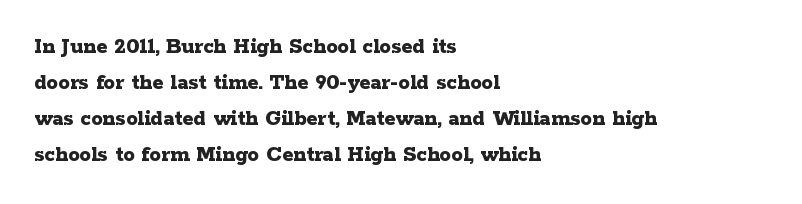
The image shows 23 px bold type, upright; set left-aligned, normal line spacing (1.57x), normal letter spacing, not underlined.
